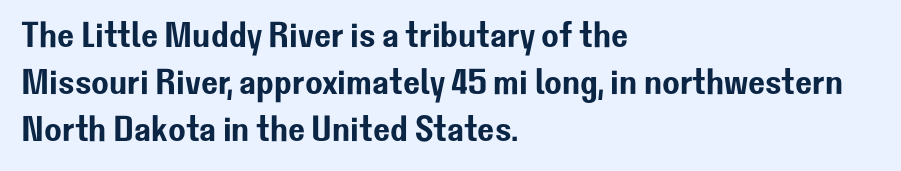
Q: Is the text italic (slanted)? A: No, it is upright.
Q: Is the typeface a serif or a sans-serif typeface? A: Sans-serif.
Q: Is the text underlined? A: No.
Q: How is the paragraph aligned? A: Left-aligned.
Q: Is the spacing between letters normal or unusually wide? A: Normal.
Q: Is the spacing between lines tight, normal or loose? A: Normal.
Q: Width (condensed, normal, or wide)? A: Normal.
Q: Stroke contrast? A: Low.
Q: x-height? A: Medium.
Q: Monospaced? A: No.
